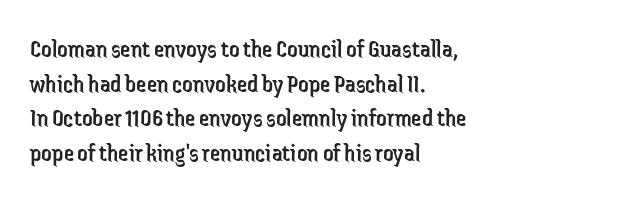
{"italic": "no", "bold": "no", "underline": "no", "align": "left", "line_spacing": "normal", "line_spacing_ratio": 1.33, "letter_spacing": "normal", "letter_spacing_em": 0.0, "glyph_px": 26}
